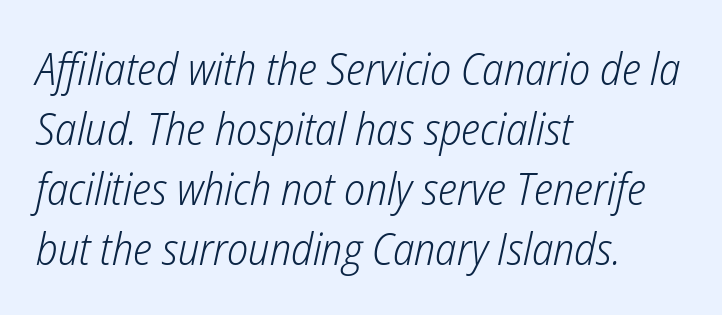
Is the stroke heavy? The answer is a plain regular-or-lighter. Layout note: lines flush left. Italic: yes, the glyphs are oblique. Caption: standard tracking, unaltered. Proportional: the letters do not fall into vertical columns.
